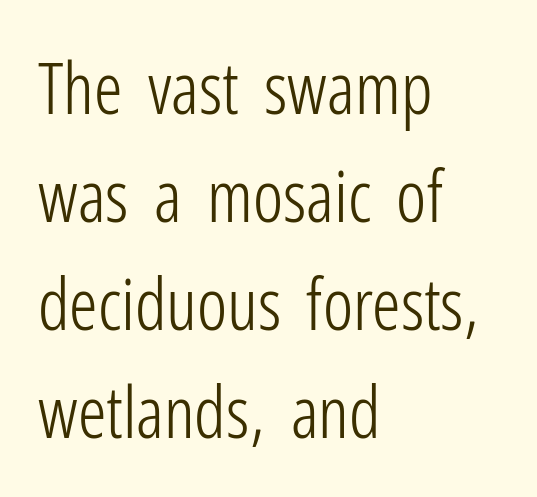
{"serif": "no", "italic": "no", "bold": "no", "weight": "light", "width": "condensed", "stroke_contrast": "low", "x_height": "medium", "monospaced": "no", "underline": "no", "align": "left", "line_spacing": "normal", "line_spacing_ratio": 1.52, "letter_spacing": "normal", "letter_spacing_em": 0.0, "glyph_px": 71}
